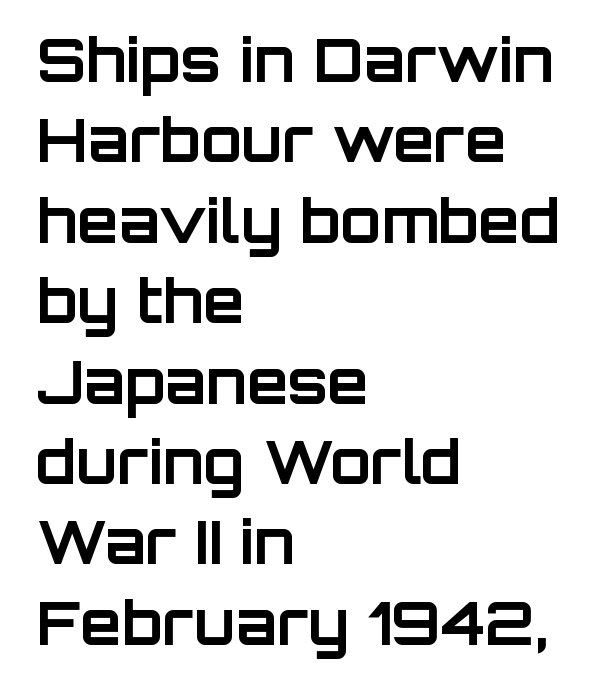
{"serif": "no", "italic": "no", "bold": "yes", "weight": "bold", "width": "normal", "stroke_contrast": "low", "x_height": "large", "monospaced": "no", "underline": "no", "align": "left", "line_spacing": "normal", "line_spacing_ratio": 1.34, "letter_spacing": "normal", "letter_spacing_em": 0.0, "glyph_px": 60}
